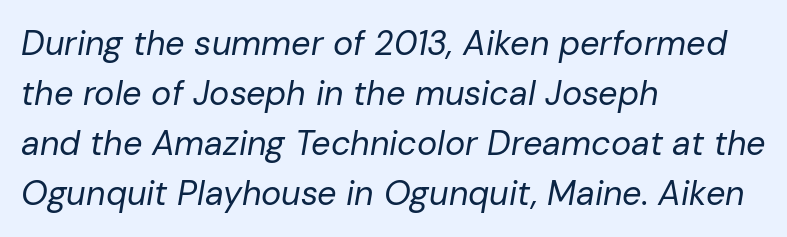
Q: Is the text bold? A: No.
Q: Is the text italic (slanted)? A: Yes, it leans right by about 10 degrees.
Q: Is the text underlined? A: No.
Q: How is the paragraph aligned? A: Left-aligned.
Q: Is the spacing between letters normal or unusually wide? A: Normal.
Q: Is the spacing between lines tight, normal or loose? A: Normal.
Q: Width (condensed, normal, or wide)? A: Normal.
Q: Stroke contrast? A: Low.
Q: x-height? A: Medium.
Q: Monospaced? A: No.
